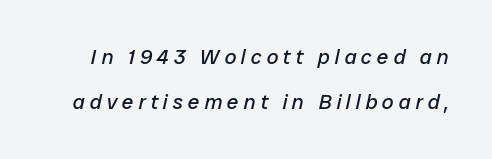
Q: Is the text bold? A: No.
Q: Is the text italic (slanted)? A: Yes, it leans right by about 12 degrees.
Q: Is the text underlined? A: No.
Q: Is the spacing between letters normal or unusually wide? A: Unusually wide.
Q: Is the spacing between lines tight, normal or loose? A: Loose.
